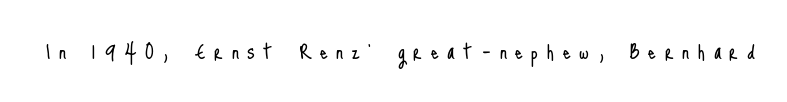
This rendering features lettering with no underline. This reads as an unemphasized weight, regular at the heaviest. Display-style spreading of the glyphs; the letterfit is very open. This is roman type, the default non-slanted kind.
